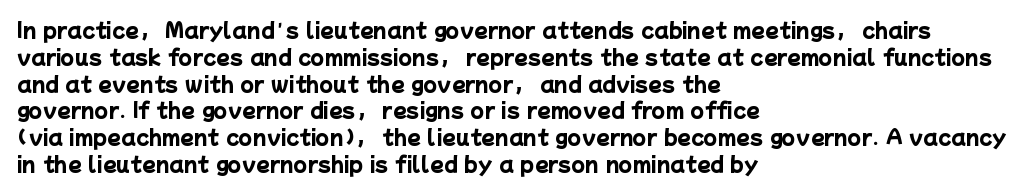
Q: Is the text bold? A: Yes.
Q: Is the text underlined? A: No.
Q: How is the paragraph aligned? A: Left-aligned.
Q: Is the spacing between letters normal or unusually wide? A: Normal.
Q: Is the spacing between lines tight, normal or loose? A: Normal.
